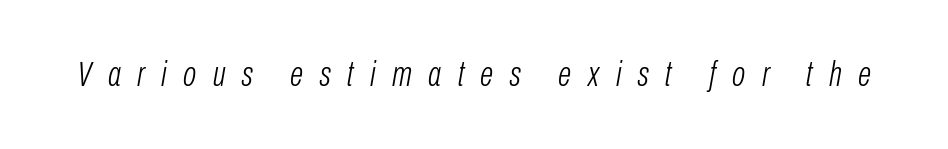
Emphasis-style slanted type is in use. No chunkiness to these letters — they're not bold. The letterforms stand isolated, each surrounded by extra space. Varying glyph widths throughout — classic text-font behaviour. Descender tails drop into unmarked territory.
